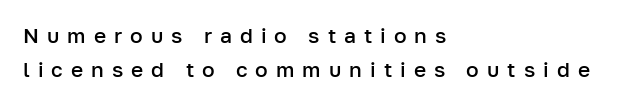
Interline gaps are of average width in this sample. The glyphs have the mass of a demibold cut, below bold. Compared with a centered layout, this one pins lines to the left instead. The axis of the letterforms is exactly vertical. Words appear elongated and porous because spacing is wide. Plain, unruled lines of type.
